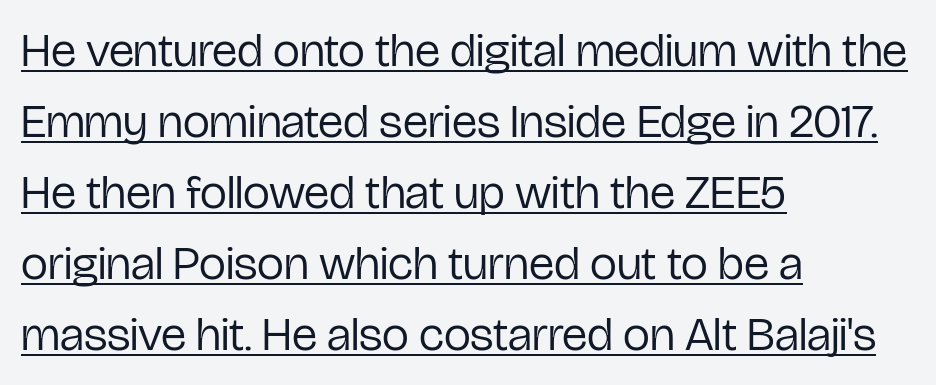
The image shows 48 px regular-weight, condensed sans-serif type, upright; set left-aligned, normal line spacing (1.48x), normal letter spacing, underlined; low stroke contrast and a medium x-height.
